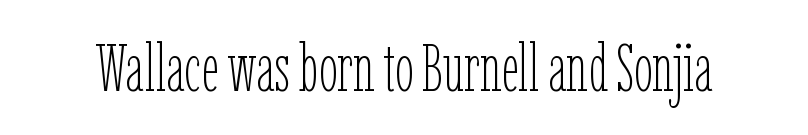
{"italic": "no", "bold": "no", "weight": "thin", "width": "condensed", "stroke_contrast": "low", "x_height": "medium", "monospaced": "no", "underline": "no", "letter_spacing": "normal", "letter_spacing_em": 0.0, "glyph_px": 67}
